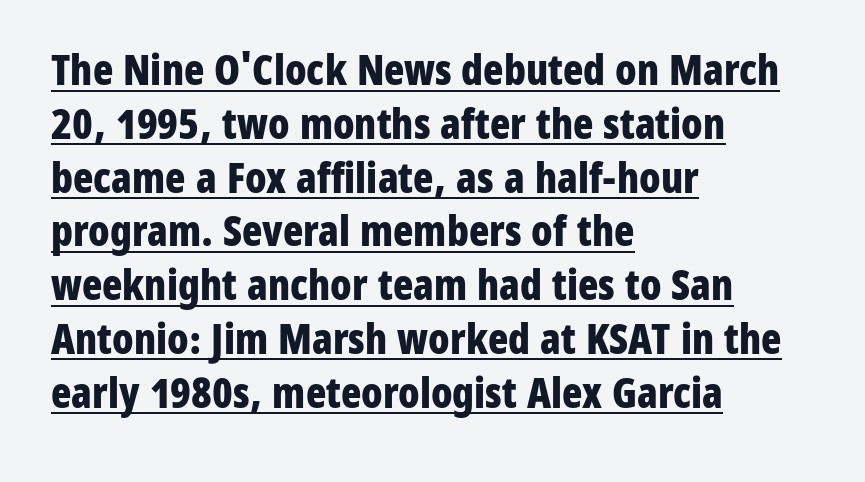
Q: Is the text bold? A: Yes.
Q: Is the text italic (slanted)? A: No, it is upright.
Q: Is the typeface a serif or a sans-serif typeface? A: Sans-serif.
Q: Is the text underlined? A: Yes.
Q: How is the paragraph aligned? A: Left-aligned.
Q: Is the spacing between letters normal or unusually wide? A: Normal.
Q: Is the spacing between lines tight, normal or loose? A: Normal.
Q: Width (condensed, normal, or wide)? A: Condensed.
Q: Stroke contrast? A: Low.
Q: x-height? A: Medium.
Q: Monospaced? A: No.
